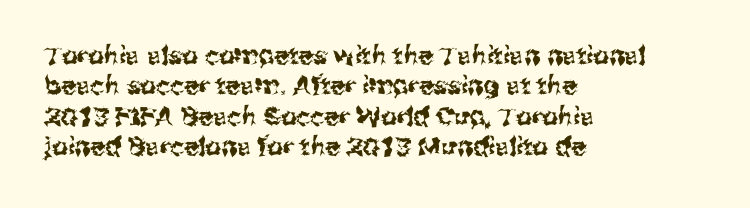
The image shows 25 px text type, upright; set left-aligned, line spacing 1.22x, normal letter spacing, not underlined.
